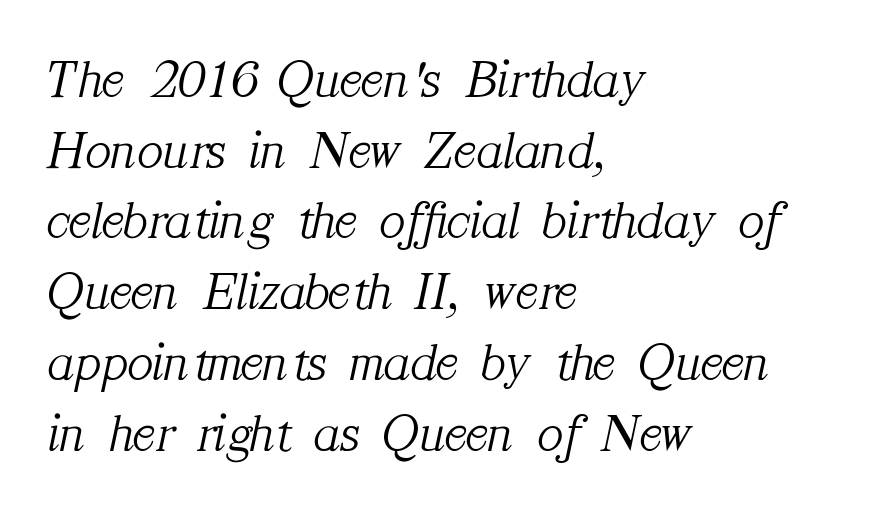
The image shows 54 px light serif type, italic (leaning right); set left-aligned, normal line spacing (1.31x), normal letter spacing, not underlined; medium stroke contrast and a medium x-height.
